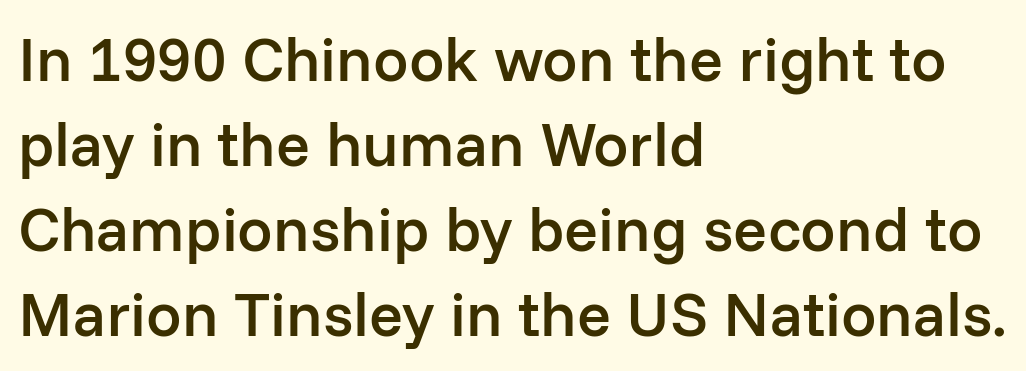
{"serif": "no", "italic": "no", "bold": "semi", "weight": "semibold", "width": "normal", "stroke_contrast": "low", "x_height": "medium", "monospaced": "no", "underline": "no", "align": "left", "line_spacing": "normal", "line_spacing_ratio": 1.35, "letter_spacing": "normal", "letter_spacing_em": 0.0, "glyph_px": 63}
